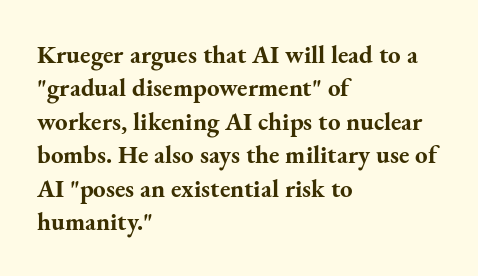
{"italic": "no", "bold": "yes", "underline": "no", "align": "left", "line_spacing": "normal", "line_spacing_ratio": 1.34, "letter_spacing": "normal", "letter_spacing_em": 0.0, "glyph_px": 25}
